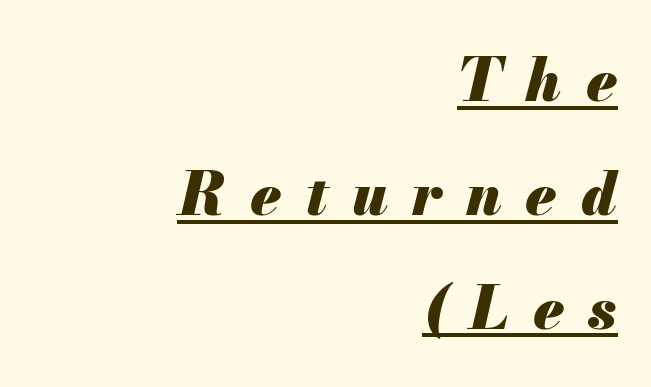
{"italic": "yes", "lean": "right", "slant_degrees": 13, "bold": "yes", "weight": "heavy", "width": "normal", "stroke_contrast": "medium", "x_height": "small", "monospaced": "no", "underline": "yes", "align": "right", "line_spacing": "loose", "line_spacing_ratio": 1.93, "letter_spacing": "wide", "letter_spacing_em": 0.41, "glyph_px": 59}
